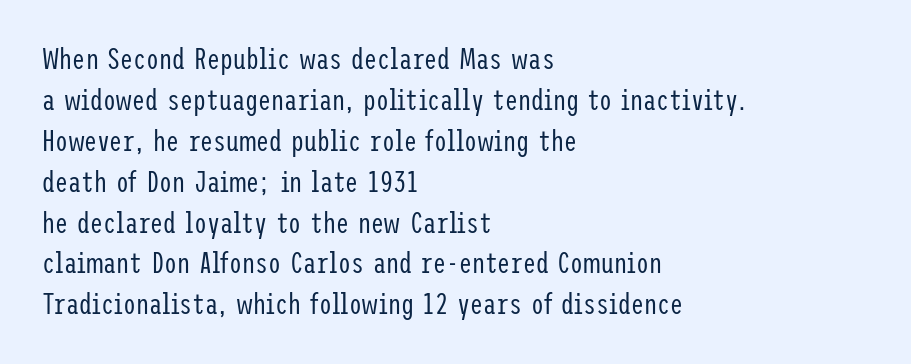
Weight: not bold — regular or lighter. The ragged edge is on the right, which tells us the setting is flush left. The rendering shows plain stroke endings on the letterforms — a sans-serif design. This is the regular roman posture of the typeface. Vertical spacing — default.
